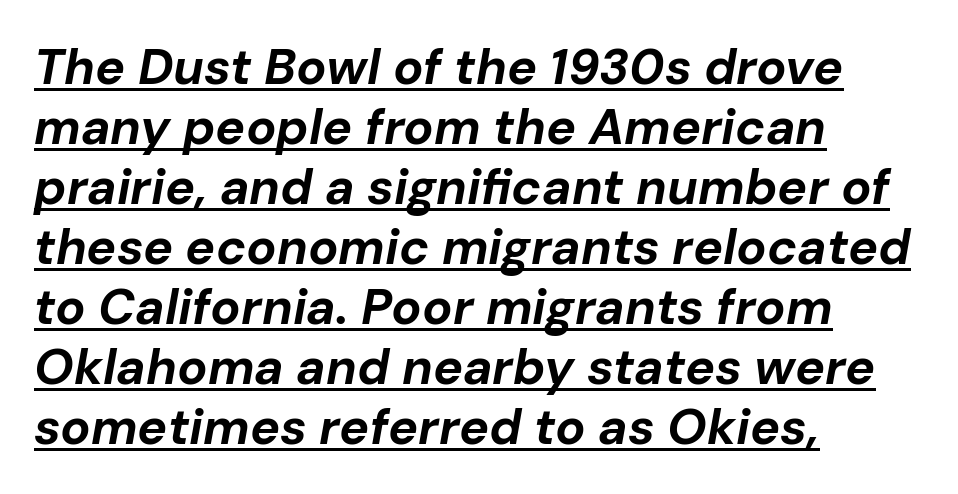
The image shows 50 px bold type, italic (leaning right); set left-aligned, line spacing 1.2x, normal letter spacing, underlined; low stroke contrast and a medium x-height.
